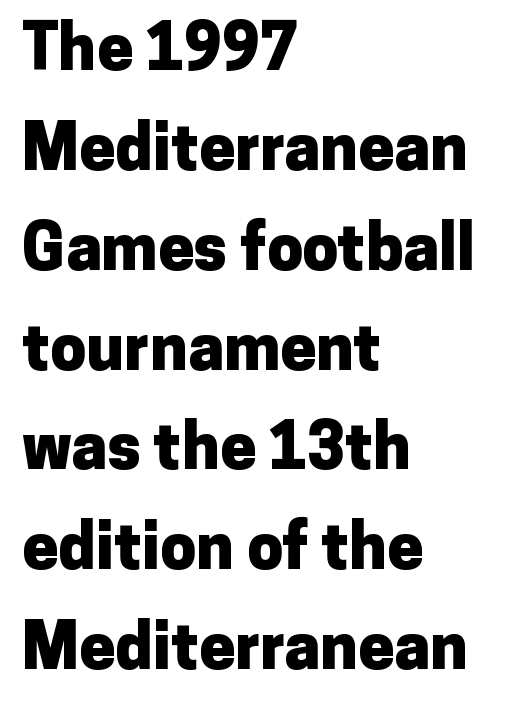
Q: Is the text bold? A: Yes.
Q: Is the text italic (slanted)? A: No, it is upright.
Q: Is the typeface a serif or a sans-serif typeface? A: Sans-serif.
Q: Is the text underlined? A: No.
Q: How is the paragraph aligned? A: Left-aligned.
Q: Is the spacing between letters normal or unusually wide? A: Normal.
Q: Is the spacing between lines tight, normal or loose? A: Normal.
Q: Width (condensed, normal, or wide)? A: Normal.
Q: Stroke contrast? A: Low.
Q: x-height? A: Medium.
Q: Monospaced? A: No.
